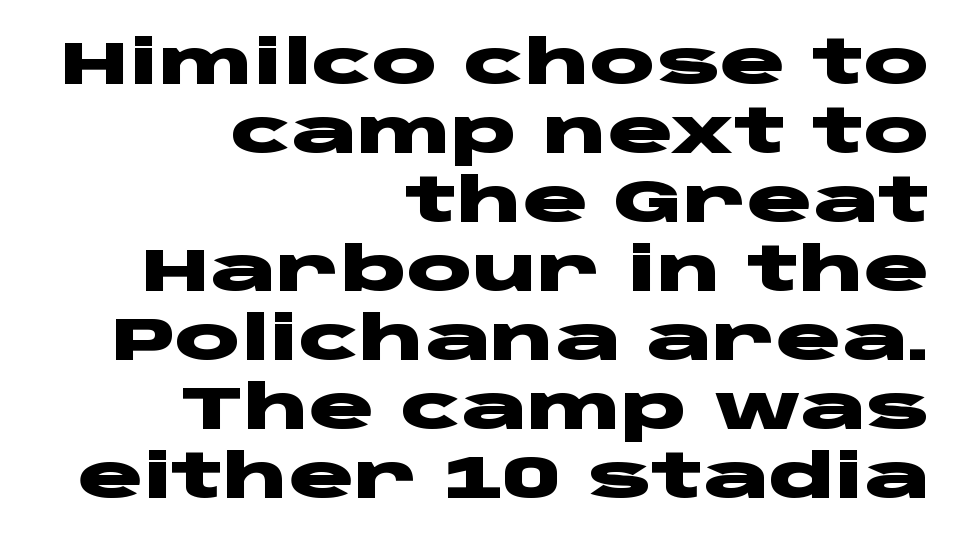
Q: Is the text bold? A: Yes.
Q: Is the text italic (slanted)? A: No, it is upright.
Q: Is the typeface a serif or a sans-serif typeface? A: Sans-serif.
Q: Is the text underlined? A: No.
Q: How is the paragraph aligned? A: Right-aligned.
Q: Is the spacing between letters normal or unusually wide? A: Normal.
Q: Is the spacing between lines tight, normal or loose? A: Tight.
Q: Width (condensed, normal, or wide)? A: Wide.
Q: Stroke contrast? A: Low.
Q: x-height? A: Large.
Q: Monospaced? A: No.
